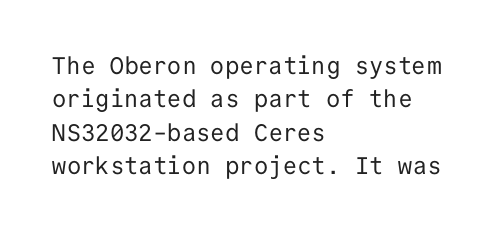
Q: Is the text bold? A: No.
Q: Is the text italic (slanted)? A: No, it is upright.
Q: Is the text underlined? A: No.
Q: How is the paragraph aligned? A: Left-aligned.
Q: Is the spacing between letters normal or unusually wide? A: Normal.
Q: Is the spacing between lines tight, normal or loose? A: Normal.
